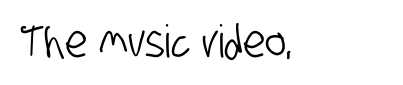
Q: Is the typeface a serif or a sans-serif typeface? A: Sans-serif.
Q: Is the text underlined? A: No.
Q: How is the paragraph aligned? A: Left-aligned.
Q: Is the spacing between letters normal or unusually wide? A: Normal.
Q: Width (condensed, normal, or wide)? A: Condensed.
Q: Stroke contrast? A: Low.
Q: x-height? A: Large.
Q: Monospaced? A: No.
